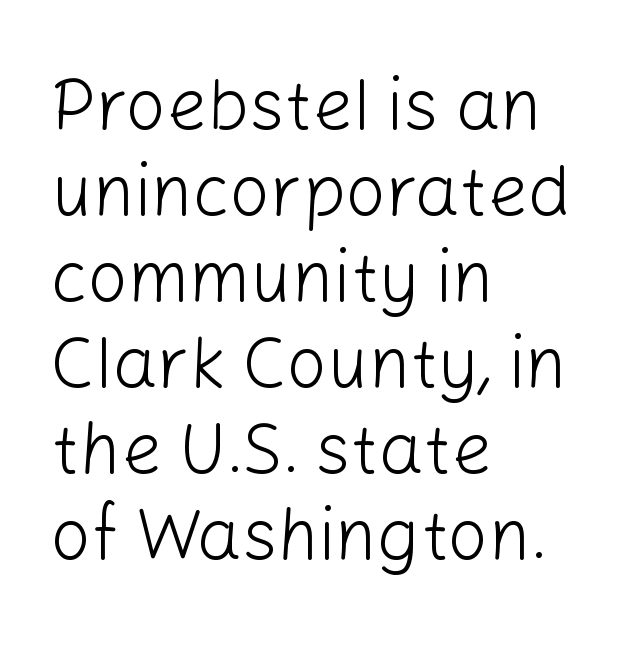
{"serif": "no", "italic": "no", "bold": "no", "weight": "light", "width": "normal", "stroke_contrast": "low", "x_height": "medium", "monospaced": "no", "underline": "no", "align": "left", "line_spacing_ratio": 1.21, "letter_spacing": "normal", "letter_spacing_em": 0.0, "glyph_px": 71}
